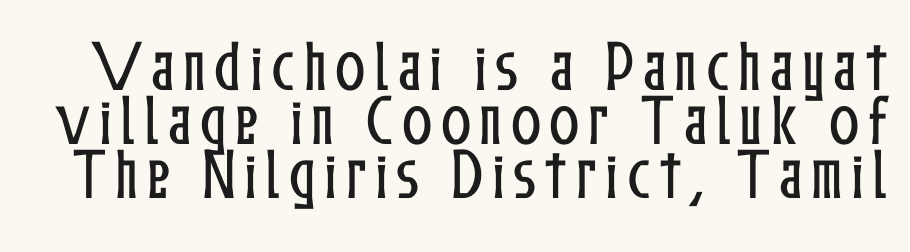
The block of text is dense from top to bottom, with scant space between rows. Looks like regular typesetting: each glyph gets only the width it needs. Clear beneath every line of the passage. Italic: no, the glyphs are upright roman.
